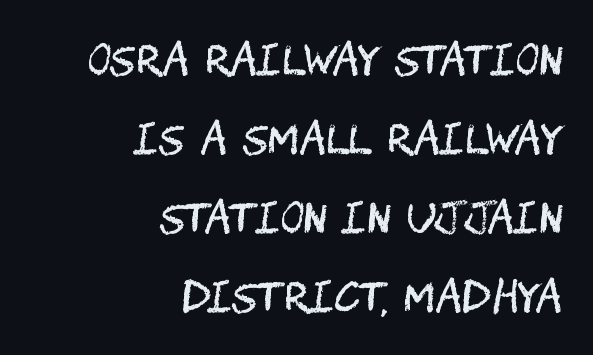
The characters display no serif detailing; their extremities are plain. Casual observation: everything's shoved over to the right. Reading down the column, the eye jumps a long way to each next line. This sample uses an upright cut, with every glyph sitting square on the baseline.
